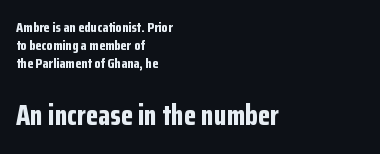
Q: Is the text bold? A: Yes.
Q: Is the text italic (slanted)? A: No, it is upright.
Q: Is the typeface a serif or a sans-serif typeface? A: Sans-serif.
Q: Is the text underlined? A: No.
Q: How is the paragraph aligned? A: Left-aligned.
Q: Is the spacing between letters normal or unusually wide? A: Normal.
Q: Is the spacing between lines tight, normal or loose? A: Normal.
Q: Which block of text is set in a larger size, the first (top) or the second (bottom)? A: The second (bottom) one.
Q: Width (condensed, normal, or wide)? A: Condensed.
Q: Stroke contrast? A: Low.
Q: x-height? A: Medium.
Q: Monospaced? A: No.
